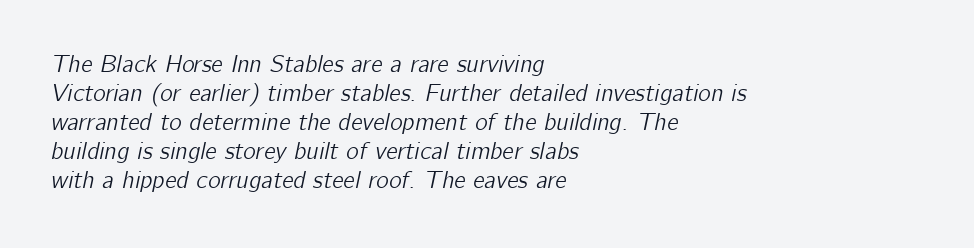
The passage shown is not underscored anywhere. Rendered with sloped, italic letterforms. Teacher's note: observe the even left margin — that is flush-left alignment. The horizontal fit of the characters is conventional and even.
